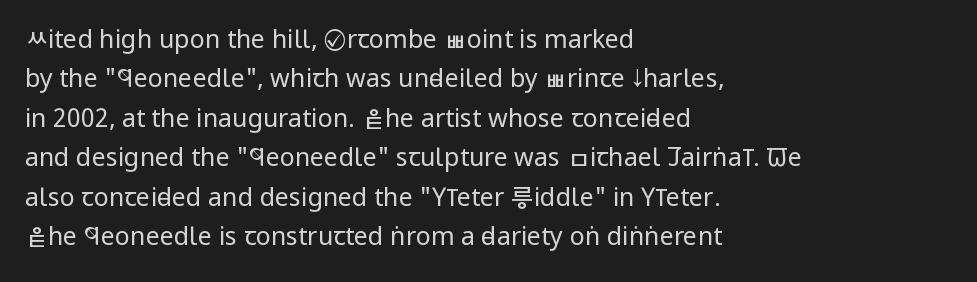
{"italic": "no", "bold": "no", "underline": "no", "align": "left", "line_spacing": "normal", "line_spacing_ratio": 1.58, "letter_spacing": "normal", "letter_spacing_em": 0.0, "glyph_px": 25}
